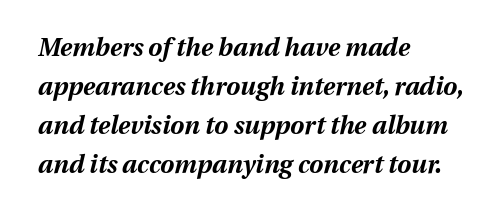
The image shows 25 px bold type, italic (leaning right); set left-aligned, normal line spacing (1.56x), normal letter spacing, not underlined.
